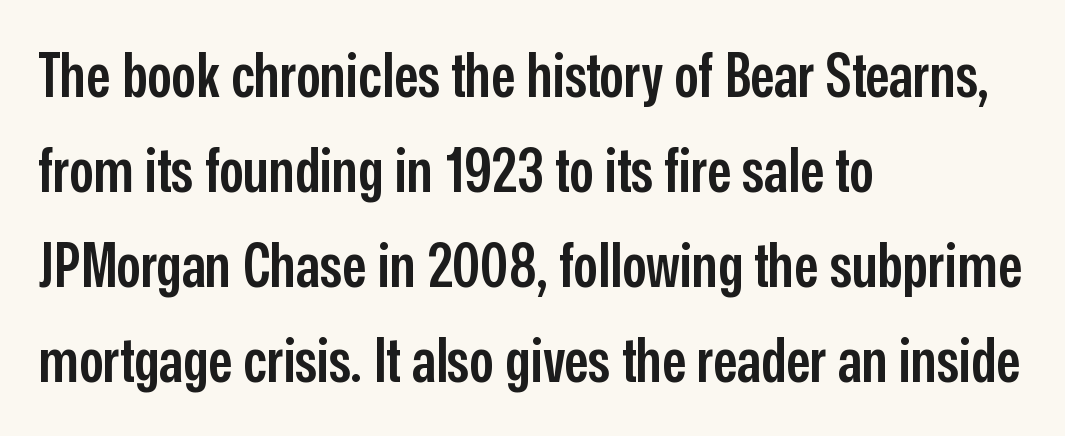
{"serif": "no", "italic": "no", "bold": "semi", "weight": "semibold", "width": "condensed", "stroke_contrast": "low", "x_height": "medium", "monospaced": "no", "underline": "no", "align": "left", "line_spacing": "normal", "line_spacing_ratio": 1.56, "letter_spacing": "normal", "letter_spacing_em": 0.0, "glyph_px": 61}
